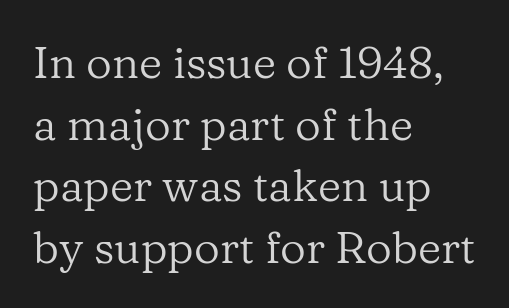
Q: Is the text bold? A: No.
Q: Is the text italic (slanted)? A: No, it is upright.
Q: Is the typeface a serif or a sans-serif typeface? A: Serif.
Q: Is the text underlined? A: No.
Q: How is the paragraph aligned? A: Left-aligned.
Q: Is the spacing between letters normal or unusually wide? A: Normal.
Q: Is the spacing between lines tight, normal or loose? A: Normal.
Q: Width (condensed, normal, or wide)? A: Normal.
Q: Stroke contrast? A: Low.
Q: x-height? A: Medium.
Q: Monospaced? A: No.
